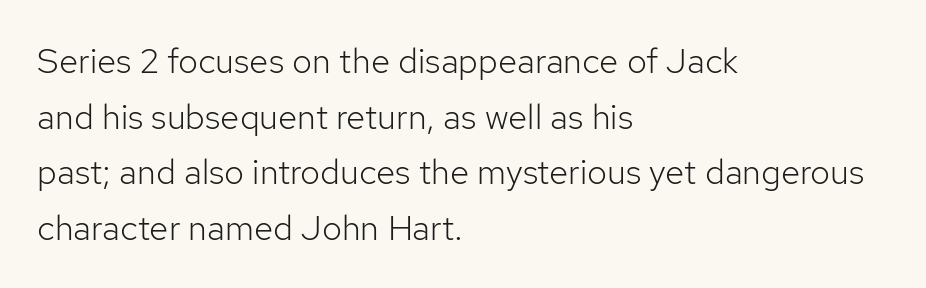
Q: Is the text bold? A: No.
Q: Is the text italic (slanted)? A: No, it is upright.
Q: Is the typeface a serif or a sans-serif typeface? A: Sans-serif.
Q: Is the text underlined? A: No.
Q: How is the paragraph aligned? A: Left-aligned.
Q: Is the spacing between letters normal or unusually wide? A: Normal.
Q: Is the spacing between lines tight, normal or loose? A: Normal.
Q: Width (condensed, normal, or wide)? A: Normal.
Q: Stroke contrast? A: Low.
Q: x-height? A: Medium.
Q: Monospaced? A: No.
